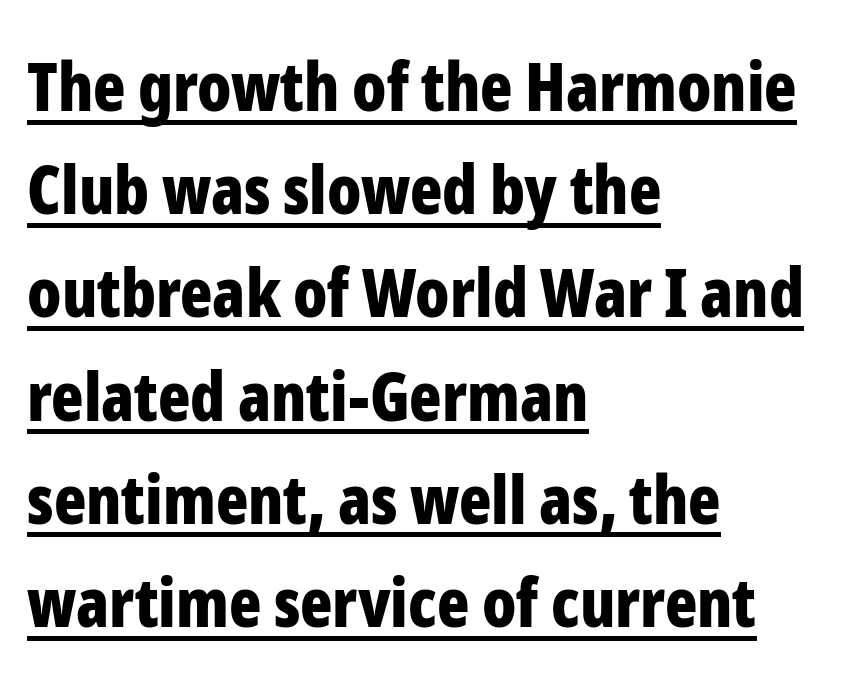
{"serif": "no", "italic": "no", "bold": "yes", "weight": "bold", "width": "condensed", "stroke_contrast": "low", "x_height": "medium", "monospaced": "no", "underline": "yes", "align": "left", "line_spacing": "normal", "line_spacing_ratio": 1.54, "letter_spacing": "normal", "letter_spacing_em": 0.0, "glyph_px": 67}
